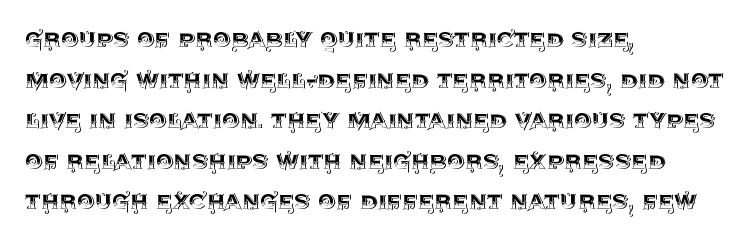
Q: Is the text italic (slanted)? A: No, it is upright.
Q: Is the text underlined? A: No.
Q: How is the paragraph aligned? A: Left-aligned.
Q: Is the spacing between letters normal or unusually wide? A: Normal.
Q: Is the spacing between lines tight, normal or loose? A: Normal.
Q: Width (condensed, normal, or wide)? A: Normal.
Q: x-height? A: Large.
Q: Monospaced? A: No.
